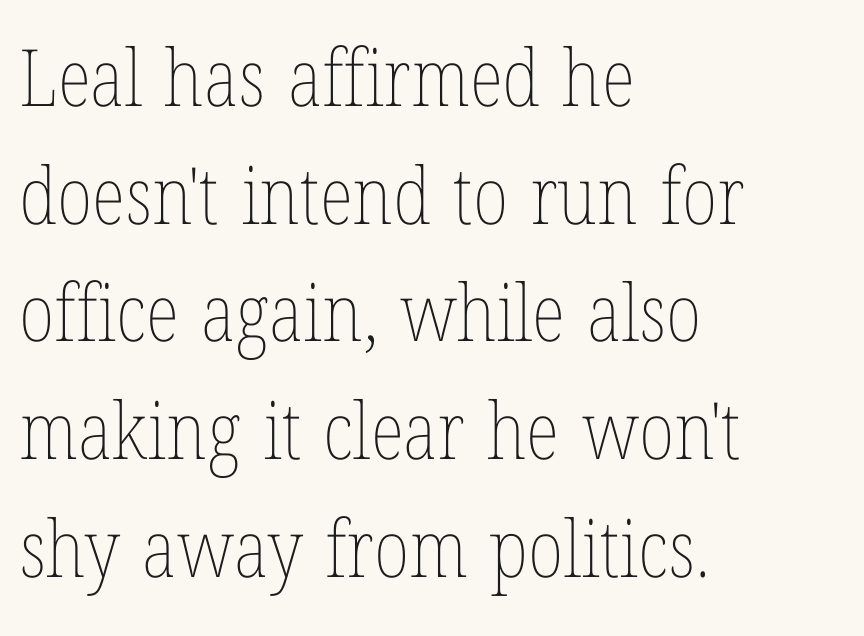
Posture: straight, roman, zero tilt. Line beginnings align vertically; line endings do not. Reading down the column, the eye jumps a familiar distance to each next line. Between one letter and the next there's only the usual sliver of space.
